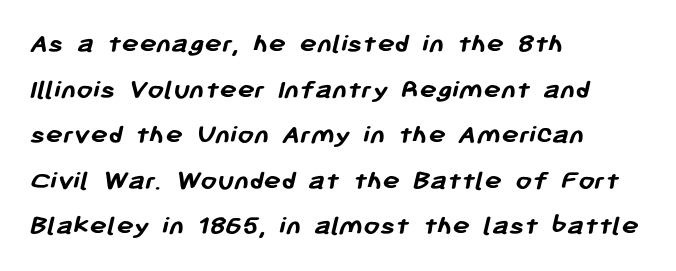
{"serif": "no", "bold": "yes", "weight": "semibold", "width": "normal", "stroke_contrast": "low", "x_height": "medium", "monospaced": "no", "underline": "no", "align": "left", "line_spacing": "normal", "line_spacing_ratio": 1.57, "letter_spacing": "normal", "letter_spacing_em": 0.0, "glyph_px": 29}
